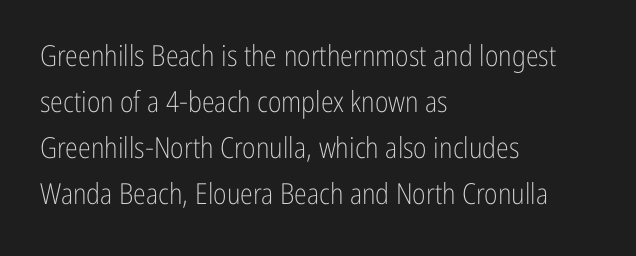
{"serif": "no", "italic": "no", "bold": "no", "weight": "light", "width": "condensed", "stroke_contrast": "low", "x_height": "medium", "monospaced": "no", "underline": "no", "align": "left", "line_spacing": "normal", "line_spacing_ratio": 1.59, "letter_spacing": "normal", "letter_spacing_em": 0.0, "glyph_px": 29}
